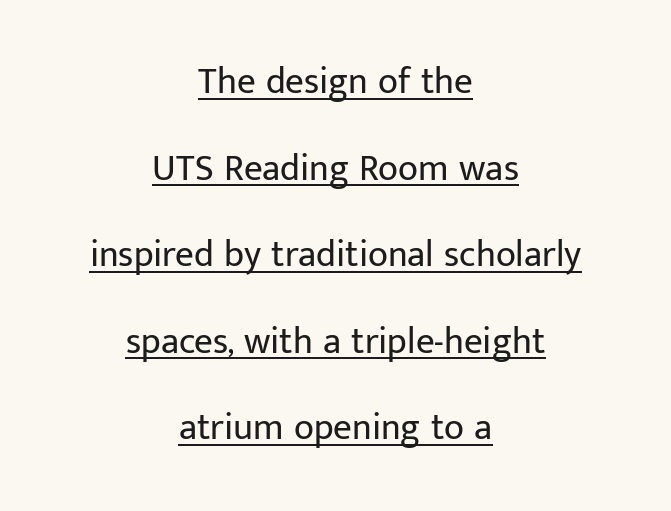
Q: Is the text bold? A: No.
Q: Is the text italic (slanted)? A: No, it is upright.
Q: Is the typeface a serif or a sans-serif typeface? A: Sans-serif.
Q: Is the text underlined? A: Yes.
Q: How is the paragraph aligned? A: Centered.
Q: Is the spacing between letters normal or unusually wide? A: Normal.
Q: Is the spacing between lines tight, normal or loose? A: Loose.
Q: Width (condensed, normal, or wide)? A: Normal.
Q: Stroke contrast? A: Low.
Q: x-height? A: Medium.
Q: Monospaced? A: No.
